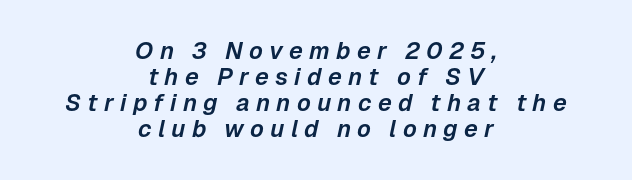
{"italic": "yes", "lean": "right", "slant_degrees": 12, "underline": "no", "align": "center", "line_spacing": "tight", "line_spacing_ratio": 1.09, "letter_spacing": "wide", "letter_spacing_em": 0.26, "glyph_px": 24}
